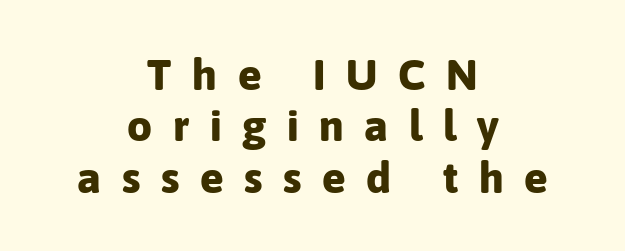
{"serif": "no", "italic": "no", "bold": "yes", "weight": "bold", "width": "normal", "stroke_contrast": "low", "x_height": "medium", "monospaced": "no", "underline": "no", "align": "center", "line_spacing_ratio": 1.17, "letter_spacing": "wide", "letter_spacing_em": 0.47, "glyph_px": 44}
